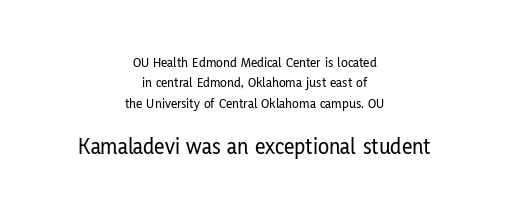
Bigger letters appear in the bottom chunk; the top chunk is reduced. These lines keep a tight, regular rhythm from letter to letter. Lines of text with bare space underneath. No italicization has been applied; the sample stays upright. This block has exactly the height ordinary leading produces. The lines in this sample share a center point and differ in where they start and stop.
